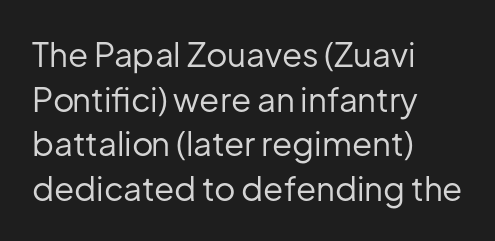
Q: Is the text bold? A: No.
Q: Is the text italic (slanted)? A: No, it is upright.
Q: Is the typeface a serif or a sans-serif typeface? A: Sans-serif.
Q: Is the text underlined? A: No.
Q: How is the paragraph aligned? A: Left-aligned.
Q: Is the spacing between letters normal or unusually wide? A: Normal.
Q: Is the spacing between lines tight, normal or loose? A: Normal.
Q: Width (condensed, normal, or wide)? A: Normal.
Q: Stroke contrast? A: Low.
Q: x-height? A: Medium.
Q: Monospaced? A: No.
